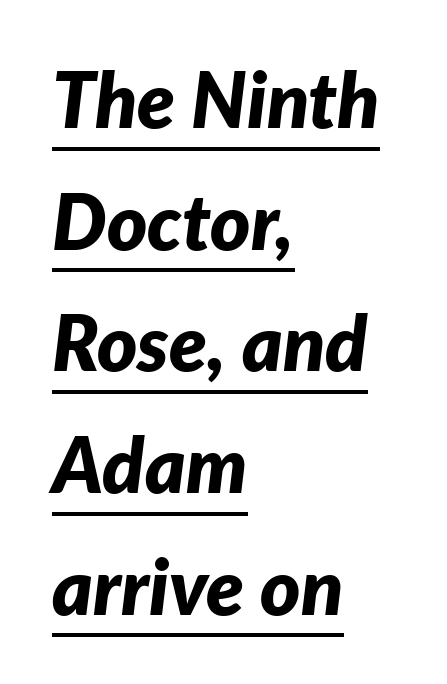
{"italic": "yes", "lean": "right", "slant_degrees": 7, "bold": "yes", "weight": "bold", "width": "normal", "stroke_contrast": "low", "x_height": "medium", "monospaced": "no", "underline": "yes", "align": "left", "line_spacing": "normal", "line_spacing_ratio": 1.58, "letter_spacing": "normal", "letter_spacing_em": 0.0, "glyph_px": 77}
